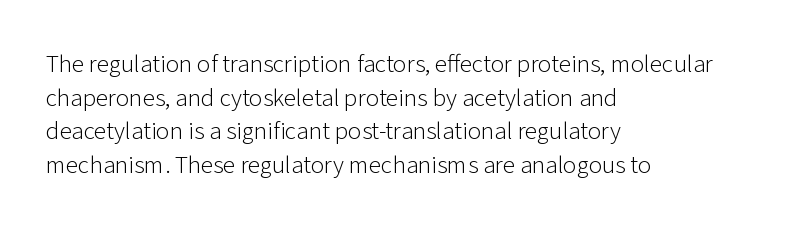
{"italic": "no", "bold": "no", "underline": "no", "align": "left", "line_spacing": "normal", "line_spacing_ratio": 1.35, "letter_spacing": "normal", "letter_spacing_em": 0.0, "glyph_px": 25}
